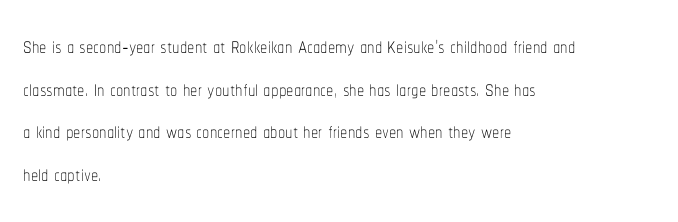
Does the leading feel generous? No, just average. Just letters on the line, the space beneath them empty. The font's upright variant was chosen for this text. Do the characters align in a grid? No, the font is proportional.
